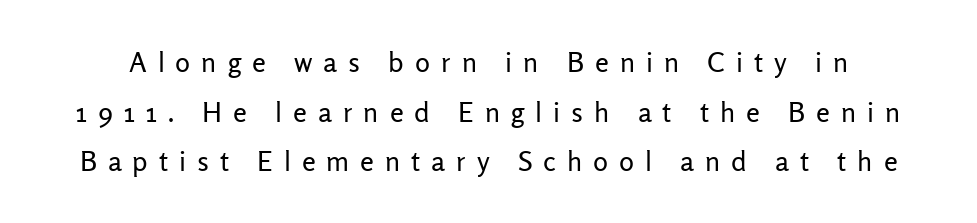
Q: Is the text bold? A: No.
Q: Is the text italic (slanted)? A: No, it is upright.
Q: Is the typeface a serif or a sans-serif typeface? A: Sans-serif.
Q: Is the text underlined? A: No.
Q: Is the spacing between letters normal or unusually wide? A: Unusually wide.
Q: Width (condensed, normal, or wide)? A: Normal.
Q: Stroke contrast? A: Low.
Q: x-height? A: Medium.
Q: Monospaced? A: No.
